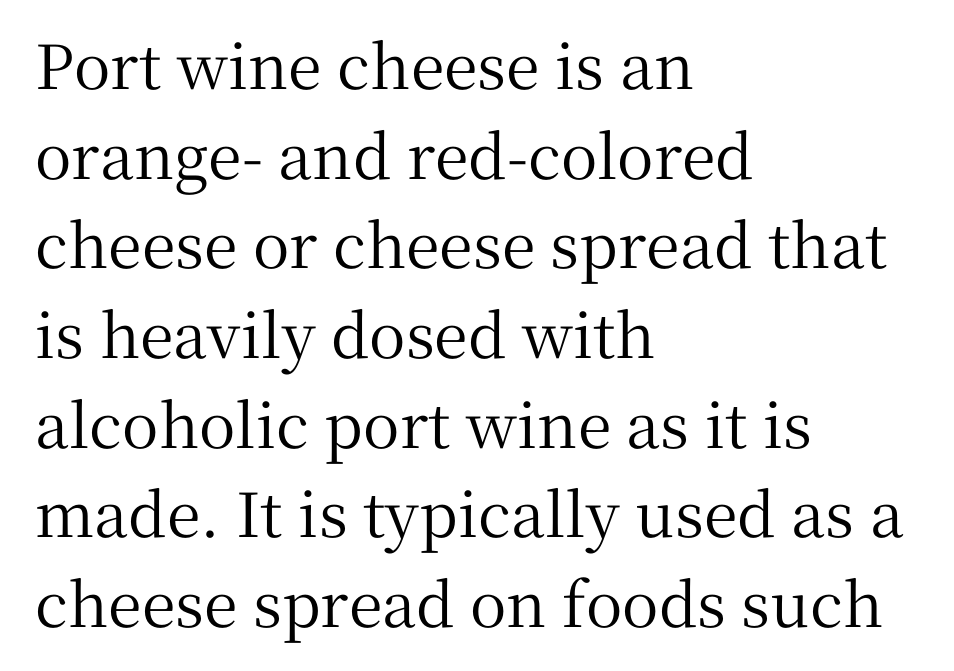
Q: Is the text italic (slanted)? A: No, it is upright.
Q: Is the typeface a serif or a sans-serif typeface? A: Serif.
Q: Is the text underlined? A: No.
Q: How is the paragraph aligned? A: Left-aligned.
Q: Is the spacing between letters normal or unusually wide? A: Normal.
Q: Is the spacing between lines tight, normal or loose? A: Normal.
Q: Width (condensed, normal, or wide)? A: Normal.
Q: Stroke contrast? A: Medium.
Q: x-height? A: Medium.
Q: Monospaced? A: No.
